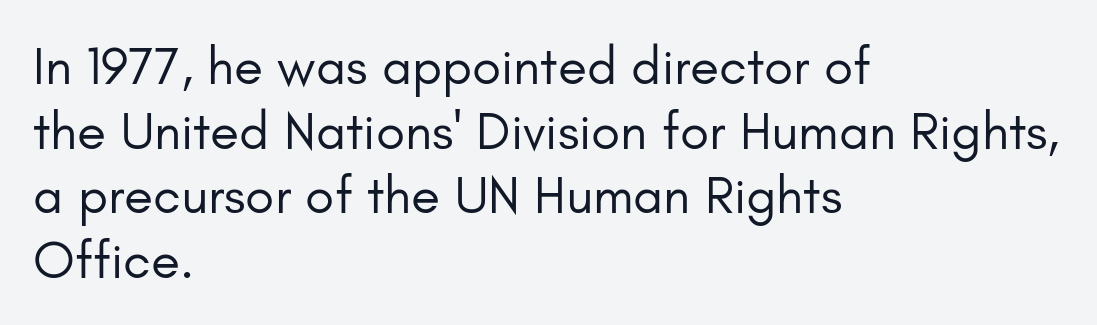
{"serif": "no", "italic": "no", "bold": "no", "weight": "regular", "width": "normal", "stroke_contrast": "low", "x_height": "small", "monospaced": "no", "underline": "no", "align": "left", "line_spacing_ratio": 1.22, "letter_spacing": "normal", "letter_spacing_em": 0.0, "glyph_px": 53}
